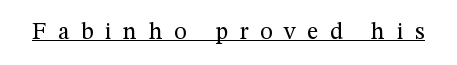
{"italic": "no", "bold": "no", "underline": "yes", "letter_spacing": "wide", "letter_spacing_em": 0.48, "glyph_px": 24}
